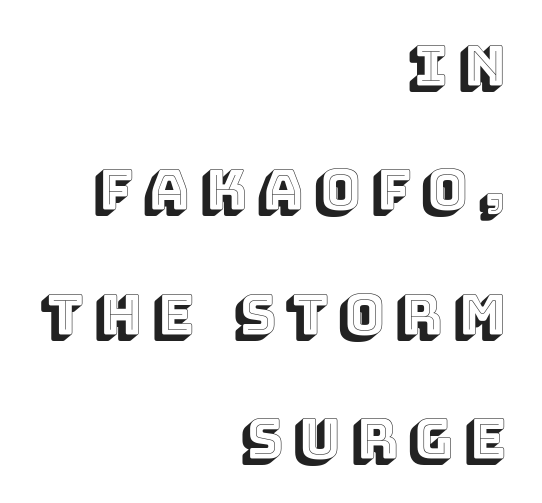
Bare-footed words on every line. Is this a fixed-width face? No — the glyphs have proportional, varying widths. Is there any slant? The stems are plumb. Vertically, the passage feels expansive, rows floating well apart. Inter-character spacing is expanded well beyond the font's built-in metrics. The lines are quadded right.
